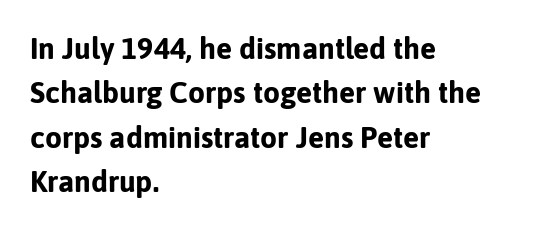
The image shows 30 px bold sans-serif type, upright; set left-aligned, normal line spacing (1.48x), normal letter spacing, not underlined; low stroke contrast and a medium x-height.
